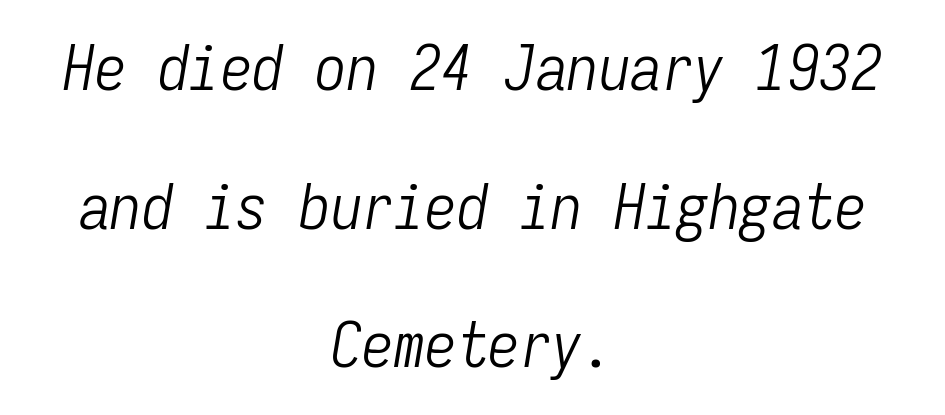
The image shows 63 px light, condensed type, italic (leaning right), monospaced; set centered, loose line spacing (2.2x), normal letter spacing, not underlined; low stroke contrast and a medium x-height.
